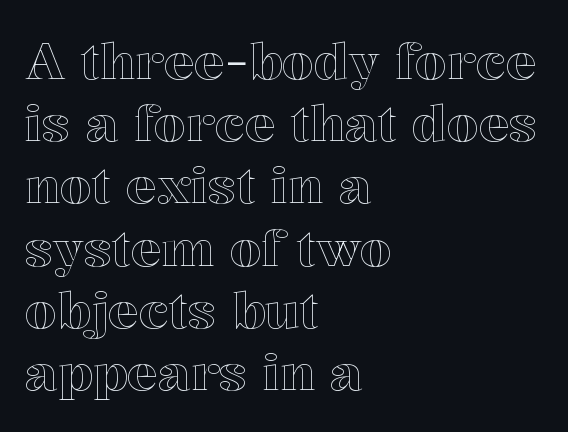
The image shows 51 px text type, upright; set left-aligned, line spacing 1.22x, normal letter spacing, not underlined; a medium x-height.
